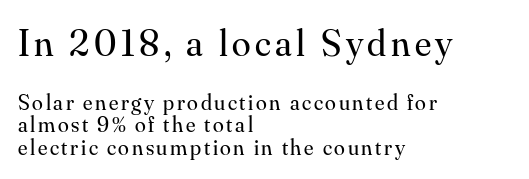
The block of text is dense from top to bottom, with scant space between rows. Type size steps down from the first block to the second. Is the stroke heavy? The answer is a plain regular-or-lighter. Does the type have serifs? Yes, each stem ends in a small foot. Rendered with straight, roman letterforms. No word sits above an underline.
